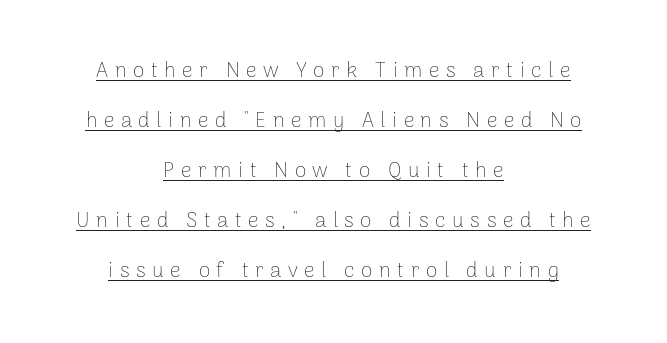
{"italic": "no", "bold": "no", "underline": "yes", "align": "center", "line_spacing": "loose", "line_spacing_ratio": 2.38, "letter_spacing": "wide", "letter_spacing_em": 0.31, "glyph_px": 21}
